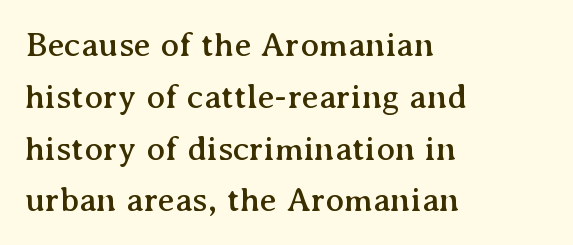
Q: Is the text italic (slanted)? A: No, it is upright.
Q: Is the typeface a serif or a sans-serif typeface? A: Serif.
Q: Is the text underlined? A: No.
Q: How is the paragraph aligned? A: Left-aligned.
Q: Is the spacing between letters normal or unusually wide? A: Normal.
Q: Is the spacing between lines tight, normal or loose? A: Normal.
Q: Width (condensed, normal, or wide)? A: Normal.
Q: Stroke contrast? A: Medium.
Q: x-height? A: Medium.
Q: Monospaced? A: No.
